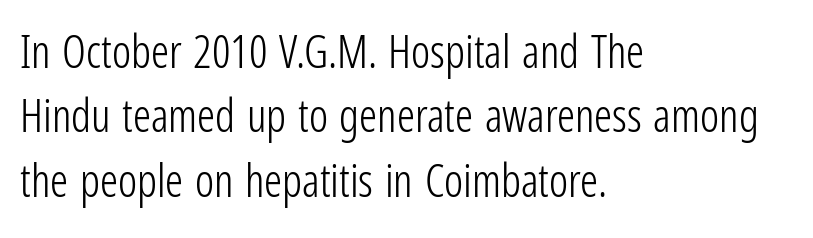
{"serif": "no", "italic": "no", "bold": "no", "weight": "light", "width": "condensed", "stroke_contrast": "low", "x_height": "medium", "monospaced": "no", "underline": "no", "align": "left", "line_spacing": "normal", "line_spacing_ratio": 1.43, "letter_spacing": "normal", "letter_spacing_em": 0.0, "glyph_px": 45}
